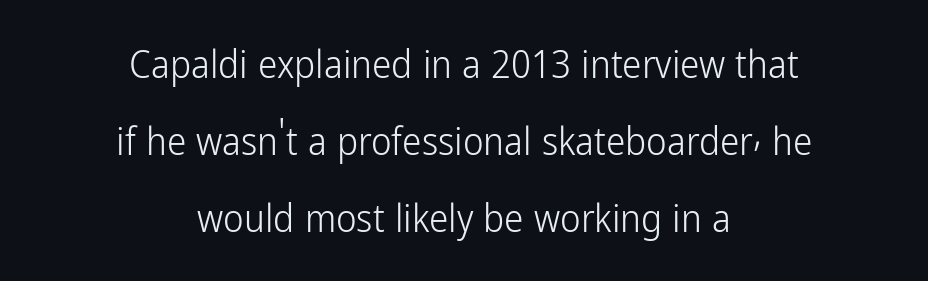
The passage shown is typed in a proportional face where columns would drift. The text block is weighted toward neither margin, spreading evenly from the middle. This sample uses plain, unmodified letter spacing. Counters stay open thanks to moderate or lighter strokes.
